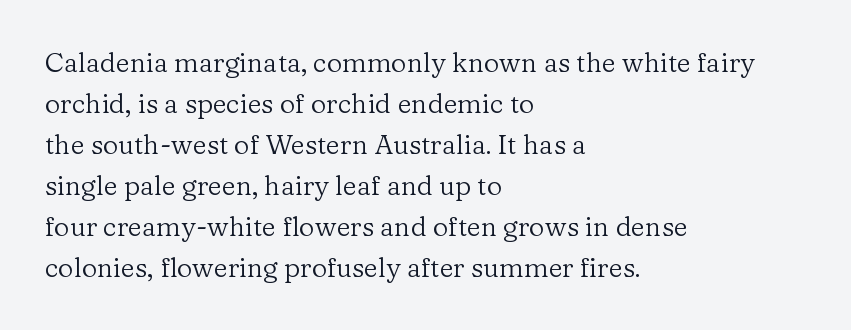
Q: Is the text bold? A: No.
Q: Is the text italic (slanted)? A: No, it is upright.
Q: Is the text underlined? A: No.
Q: How is the paragraph aligned? A: Left-aligned.
Q: Is the spacing between letters normal or unusually wide? A: Normal.
Q: Is the spacing between lines tight, normal or loose? A: Normal.
